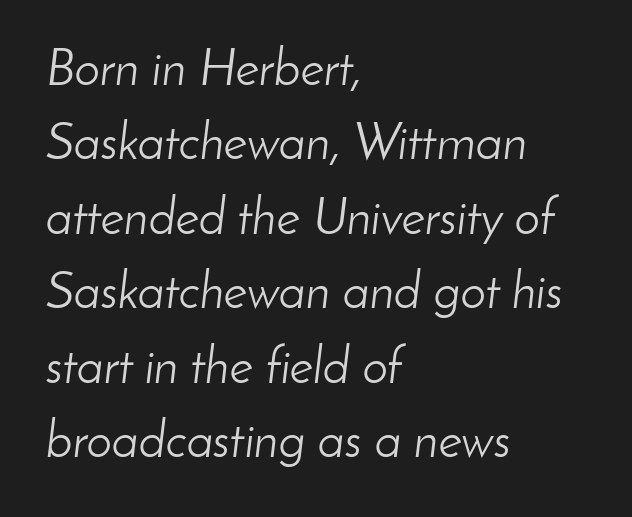
{"italic": "yes", "lean": "right", "slant_degrees": 8, "bold": "no", "weight": "light", "width": "normal", "stroke_contrast": "low", "x_height": "small", "monospaced": "no", "underline": "no", "align": "left", "line_spacing": "normal", "line_spacing_ratio": 1.46, "letter_spacing": "normal", "letter_spacing_em": 0.0, "glyph_px": 51}
